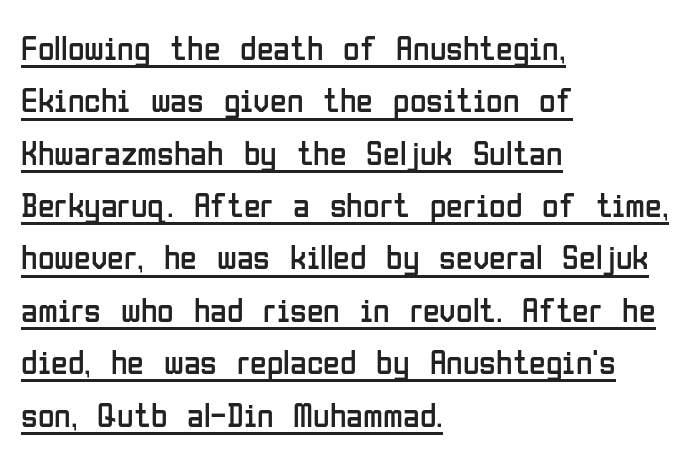
{"serif": "no", "italic": "no", "bold": "no", "weight": "regular", "width": "condensed", "stroke_contrast": "low", "x_height": "medium", "monospaced": "no", "underline": "yes", "align": "left", "line_spacing": "normal", "line_spacing_ratio": 1.54, "letter_spacing": "normal", "letter_spacing_em": 0.0, "glyph_px": 34}
